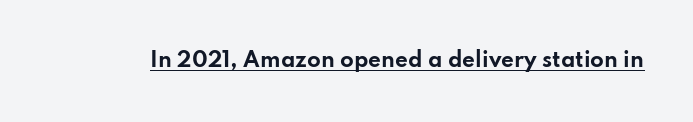
{"italic": "no", "bold": "yes", "underline": "yes", "letter_spacing": "normal", "letter_spacing_em": 0.0, "glyph_px": 20}
